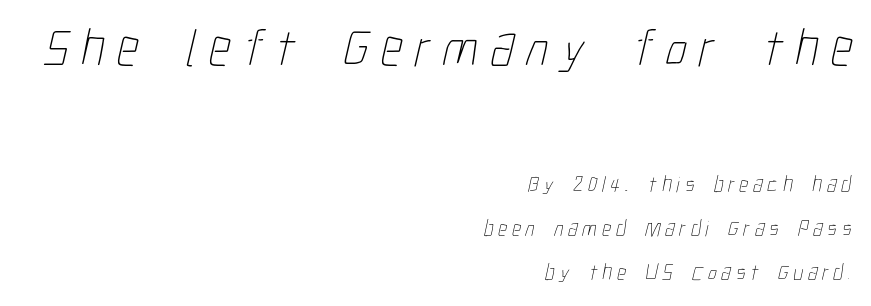
Teacher's note: observe the even right margin — that is flush-right alignment. Stem width sits at or under what a default text font uses. The glyphs are unaccompanied by any horizontal stroke below them. Does the bottom block carry the larger type? No, the top block does.
